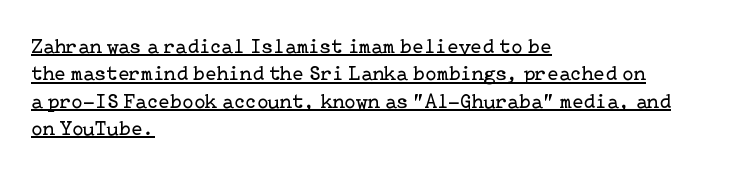
The passage shown is not bold in any degree. Typeset ragged right — the left edge is the straight one. Underlining? Definitely there. The face used here is rendered with its standard letterfit.
